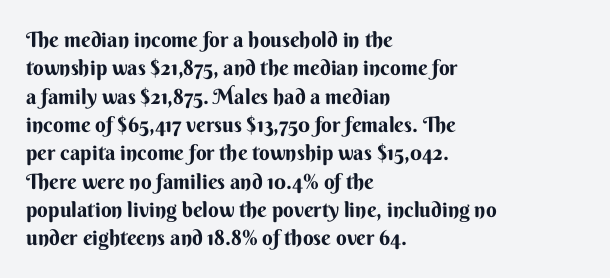
The image shows 21 px text type, upright; set left-aligned, normal line spacing (1.35x), normal letter spacing, not underlined.
